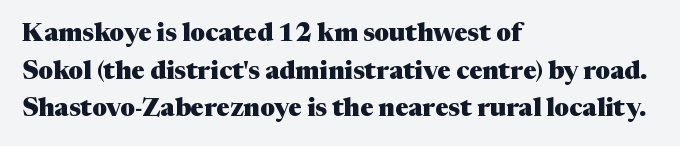
Q: Is the text bold? A: Yes.
Q: Is the text italic (slanted)? A: No, it is upright.
Q: Is the text underlined? A: No.
Q: How is the paragraph aligned? A: Left-aligned.
Q: Is the spacing between letters normal or unusually wide? A: Normal.
Q: Is the spacing between lines tight, normal or loose? A: Normal.
